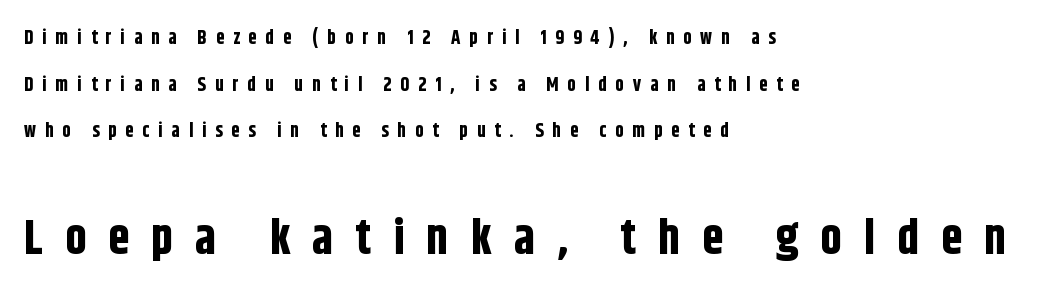
{"serif": "no", "italic": "no", "bold": "yes", "weight": "bold", "width": "condensed", "stroke_contrast": "low", "x_height": "large", "monospaced": "no", "underline": "no", "align": "left", "line_spacing": "loose", "line_spacing_ratio": 2.46, "letter_spacing": "wide", "letter_spacing_em": 0.46, "larger_block": "second", "size_ratio": 2.53, "glyph_px": 48}
